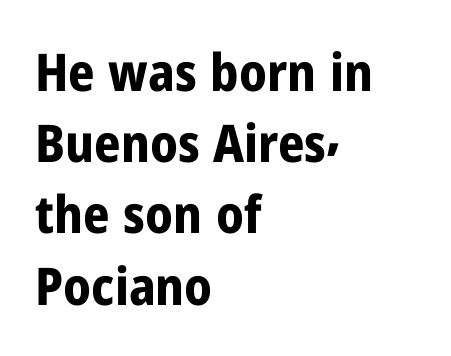
The image shows 52 px bold, condensed sans-serif type, upright; set left-aligned, normal line spacing (1.37x), normal letter spacing, not underlined; low stroke contrast and a medium x-height.
